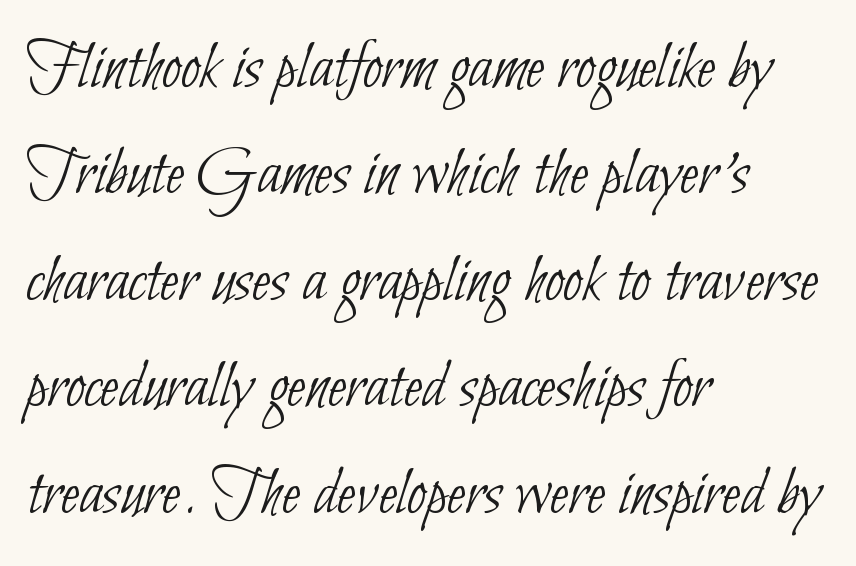
Q: Is the text bold? A: No.
Q: Is the typeface a serif or a sans-serif typeface? A: Sans-serif.
Q: Is the text underlined? A: No.
Q: How is the paragraph aligned? A: Left-aligned.
Q: Is the spacing between letters normal or unusually wide? A: Normal.
Q: Is the spacing between lines tight, normal or loose? A: Normal.
Q: Width (condensed, normal, or wide)? A: Condensed.
Q: Stroke contrast? A: Low.
Q: x-height? A: Small.
Q: Monospaced? A: No.
